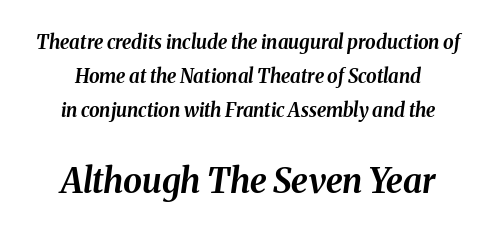
{"italic": "yes", "lean": "right", "slant_degrees": 8, "bold": "yes", "weight": "bold", "width": "normal", "stroke_contrast": "medium", "x_height": "medium", "monospaced": "no", "underline": "no", "line_spacing_ratio": 1.78, "letter_spacing": "normal", "letter_spacing_em": 0.0, "larger_block": "second", "size_ratio": 1.79, "glyph_px": 34}
